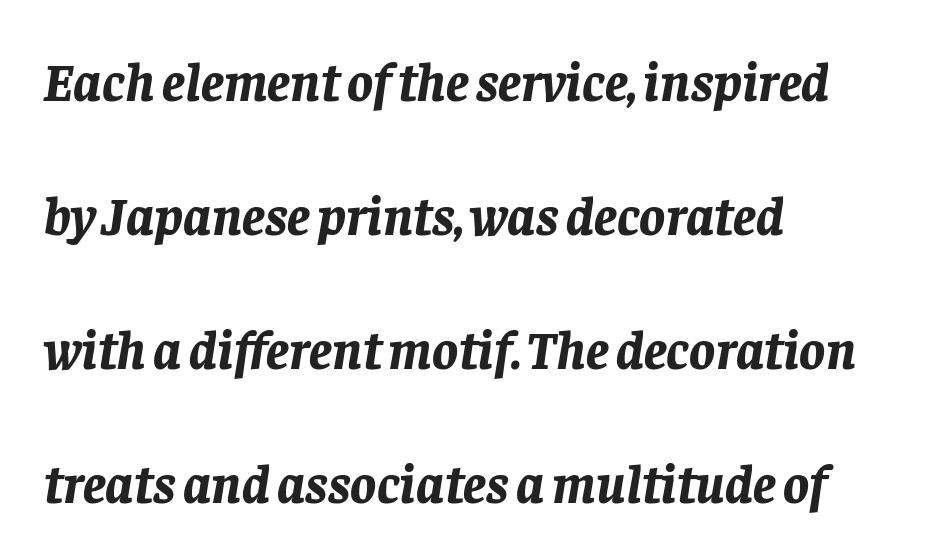
The image shows 54 px bold type, italic (leaning right); set left-aligned, loose line spacing (2.48x), normal letter spacing, not underlined; low stroke contrast and a large x-height.
